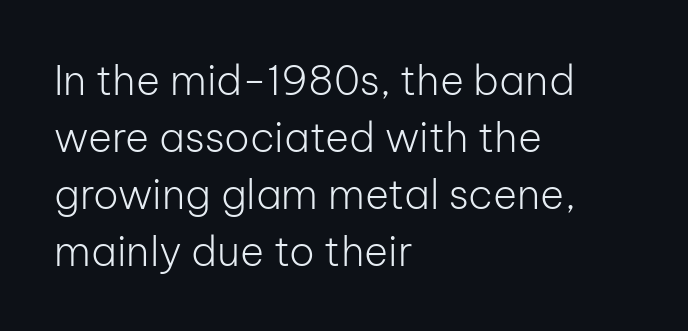
Q: Is the text bold? A: No.
Q: Is the text italic (slanted)? A: No, it is upright.
Q: Is the typeface a serif or a sans-serif typeface? A: Sans-serif.
Q: Is the text underlined? A: No.
Q: How is the paragraph aligned? A: Left-aligned.
Q: Is the spacing between letters normal or unusually wide? A: Normal.
Q: Is the spacing between lines tight, normal or loose? A: Normal.
Q: Width (condensed, normal, or wide)? A: Normal.
Q: Stroke contrast? A: Low.
Q: x-height? A: Medium.
Q: Monospaced? A: No.
